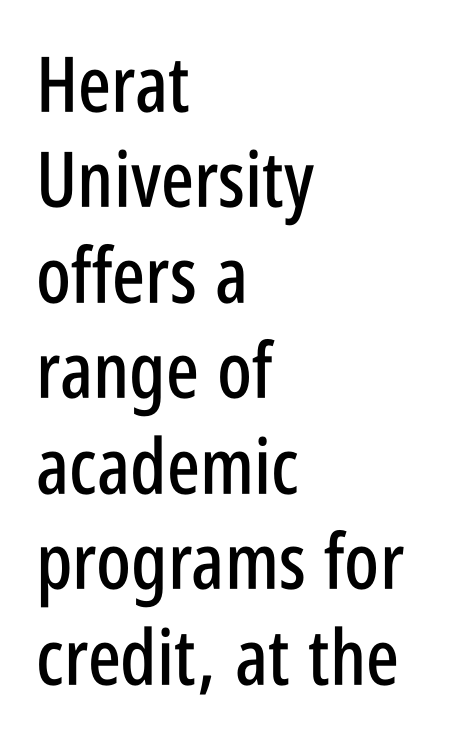
Looks like regular typesetting: each glyph gets only the width it needs. Look at the bottom of the vertical strokes: they stop flat, with no serifs. One-word summary of the alignment: left. Inter-character spacing is left at the font's built-in metrics. The letters stand upright; this is a roman face. Underlining? Definitely not there.
